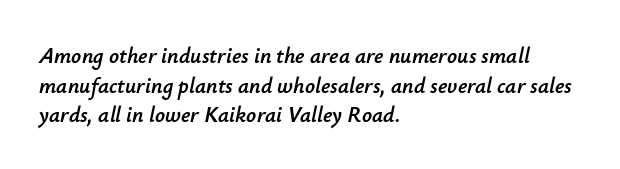
{"italic": "yes", "lean": "right", "slant_degrees": 12, "underline": "no", "align": "left", "line_spacing": "normal", "line_spacing_ratio": 1.35, "letter_spacing": "normal", "letter_spacing_em": 0.0, "glyph_px": 22}
